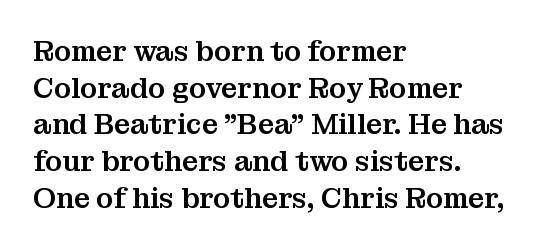
Q: Is the text italic (slanted)? A: No, it is upright.
Q: Is the typeface a serif or a sans-serif typeface? A: Serif.
Q: Is the text underlined? A: No.
Q: How is the paragraph aligned? A: Left-aligned.
Q: Is the spacing between letters normal or unusually wide? A: Normal.
Q: Is the spacing between lines tight, normal or loose? A: Normal.
Q: Width (condensed, normal, or wide)? A: Normal.
Q: Stroke contrast? A: Medium.
Q: x-height? A: Medium.
Q: Monospaced? A: No.
